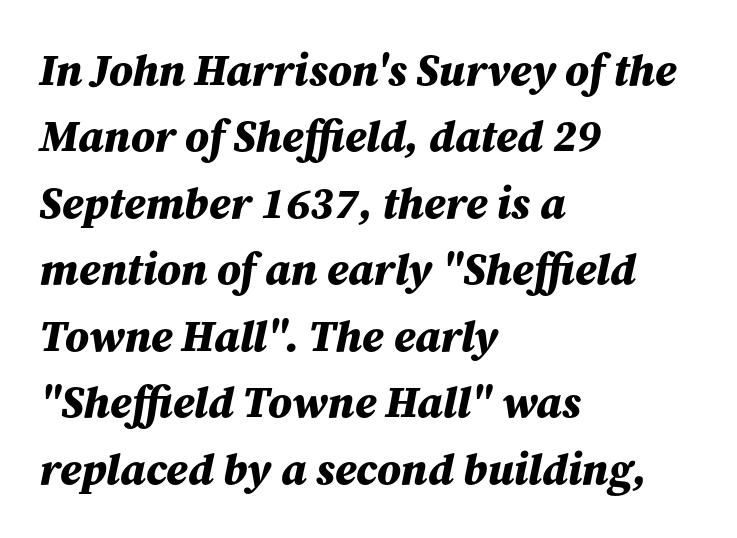
The image shows 44 px bold type, italic (leaning right); set left-aligned, normal line spacing (1.51x), normal letter spacing, not underlined; medium stroke contrast and a medium x-height.
